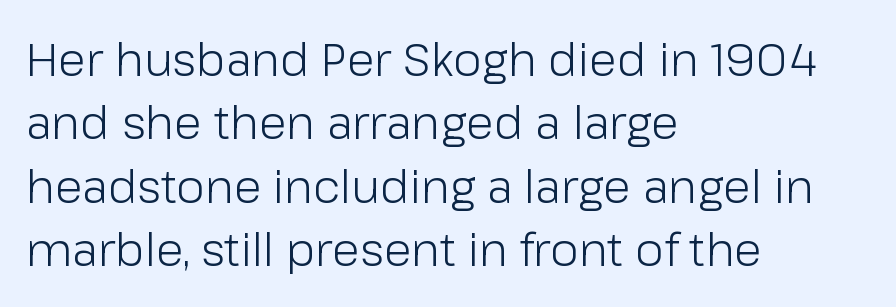
{"serif": "no", "italic": "no", "bold": "no", "weight": "light", "width": "normal", "stroke_contrast": "low", "x_height": "medium", "monospaced": "no", "underline": "no", "align": "left", "line_spacing": "normal", "line_spacing_ratio": 1.38, "letter_spacing": "normal", "letter_spacing_em": 0.0, "glyph_px": 46}
